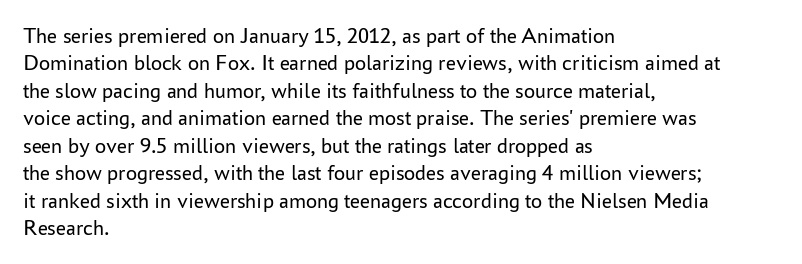
Q: Is the text bold? A: No.
Q: Is the text italic (slanted)? A: No, it is upright.
Q: Is the text underlined? A: No.
Q: How is the paragraph aligned? A: Left-aligned.
Q: Is the spacing between letters normal or unusually wide? A: Normal.
Q: Is the spacing between lines tight, normal or loose? A: Normal.
